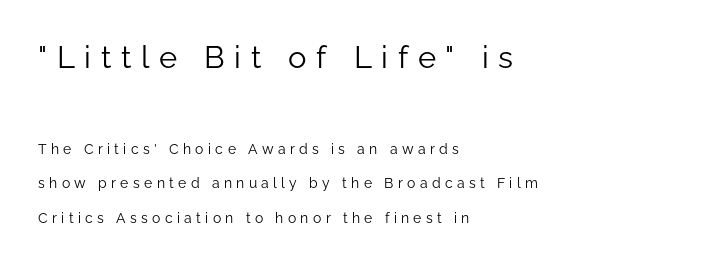
Q: Is the text bold? A: No.
Q: Is the text italic (slanted)? A: No, it is upright.
Q: Is the typeface a serif or a sans-serif typeface? A: Sans-serif.
Q: Is the text underlined? A: No.
Q: How is the paragraph aligned? A: Left-aligned.
Q: Is the spacing between letters normal or unusually wide? A: Unusually wide.
Q: Is the spacing between lines tight, normal or loose? A: Loose.
Q: Which block of text is set in a larger size, the first (top) or the second (bottom)? A: The first (top) one.
Q: Width (condensed, normal, or wide)? A: Normal.
Q: Stroke contrast? A: Low.
Q: x-height? A: Medium.
Q: Monospaced? A: No.
